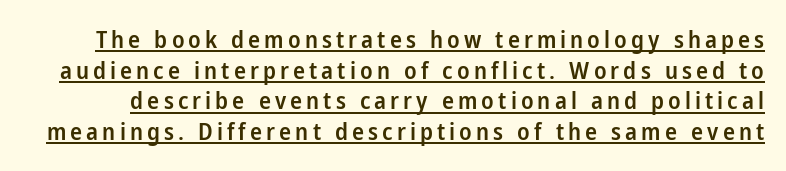
The image shows 24 px text type, upright; set normal line spacing (1.28x), underlined.
